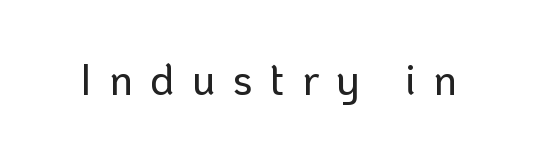
Q: Is the text italic (slanted)? A: No, it is upright.
Q: Is the typeface a serif or a sans-serif typeface? A: Sans-serif.
Q: Is the text underlined? A: No.
Q: Is the spacing between letters normal or unusually wide? A: Unusually wide.
Q: Width (condensed, normal, or wide)? A: Normal.
Q: Stroke contrast? A: Low.
Q: x-height? A: Medium.
Q: Monospaced? A: No.
